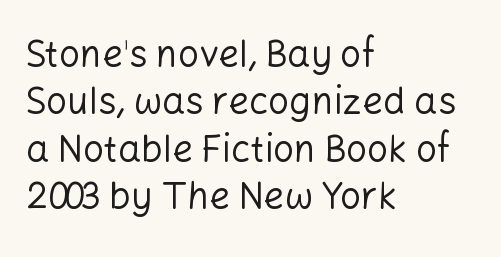
{"serif": "no", "italic": "no", "bold": "no", "weight": "regular", "width": "normal", "stroke_contrast": "low", "x_height": "medium", "monospaced": "no", "underline": "no", "align": "left", "line_spacing": "normal", "line_spacing_ratio": 1.28, "letter_spacing": "normal", "letter_spacing_em": 0.0, "glyph_px": 37}
